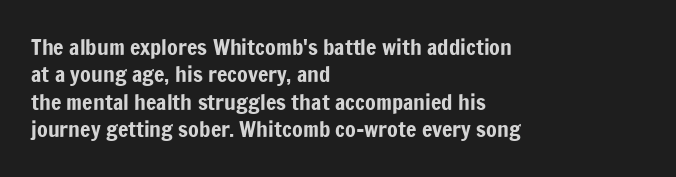
Q: Is the text italic (slanted)? A: No, it is upright.
Q: Is the text underlined? A: No.
Q: How is the paragraph aligned? A: Left-aligned.
Q: Is the spacing between letters normal or unusually wide? A: Normal.
Q: Is the spacing between lines tight, normal or loose? A: Normal.
